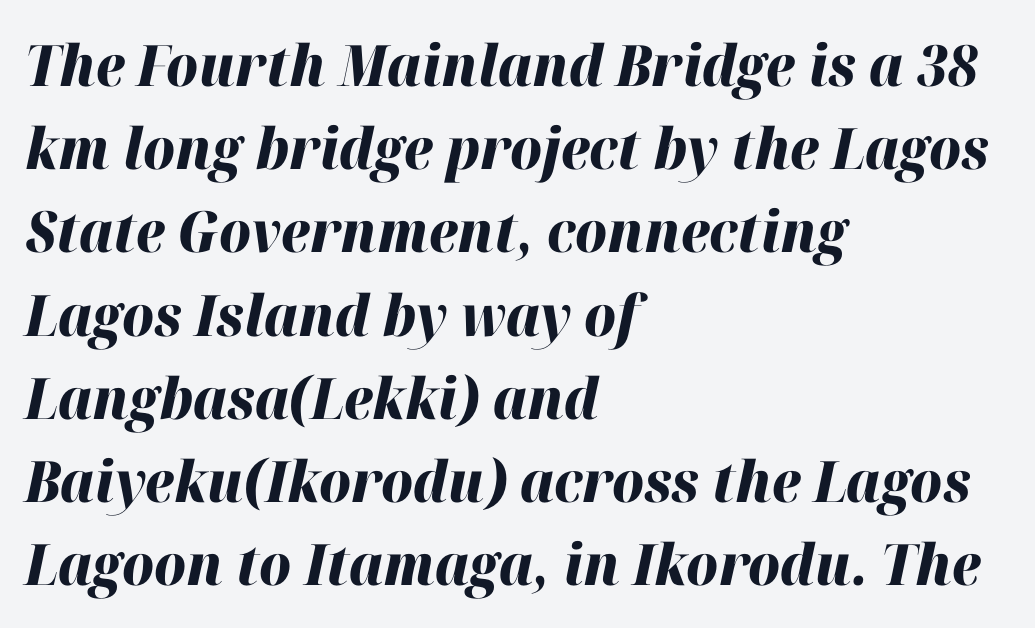
{"italic": "yes", "lean": "right", "slant_degrees": 12, "bold": "yes", "weight": "heavy", "width": "normal", "stroke_contrast": "high", "x_height": "medium", "monospaced": "no", "underline": "no", "align": "left", "line_spacing": "normal", "line_spacing_ratio": 1.46, "letter_spacing": "normal", "letter_spacing_em": 0.0, "glyph_px": 57}
